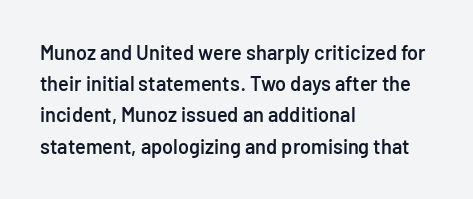
Each line starts at the same left margin while the right side varies. Default kerning and tracking; the words read as compact shapes. Notice how the stems are strictly vertical — no italics here. Compared with typical paragraphs, the rows here are spaced about the same. Has an underline been added? It has not. Strokes here are thickened, but only to semibold level.
